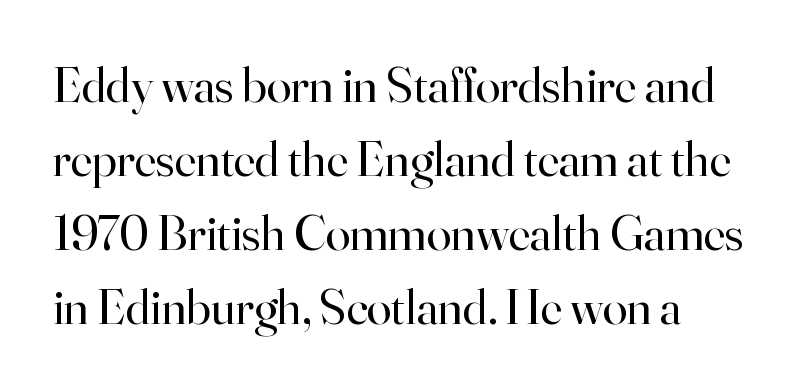
The image shows 50 px regular-weight serif type, upright; set normal line spacing (1.48x), normal letter spacing, not underlined; high stroke contrast and a small x-height.
